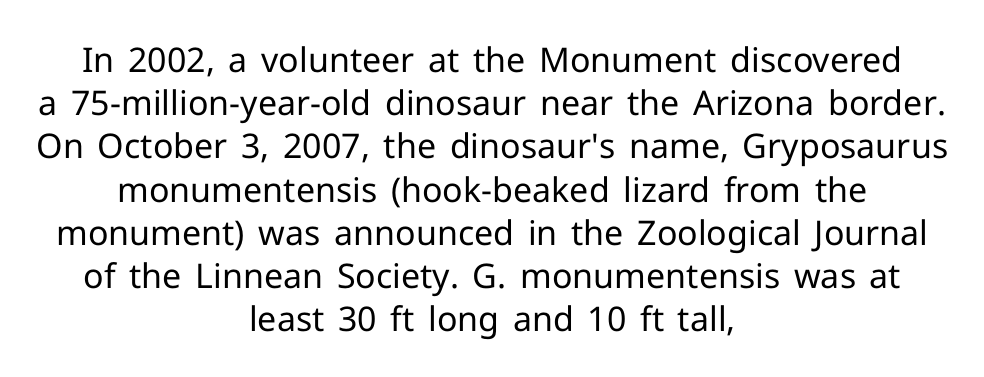
The image shows 34 px regular-weight sans-serif type, upright; set centered, normal line spacing (1.27x), normal letter spacing, not underlined; low stroke contrast and a medium x-height.
